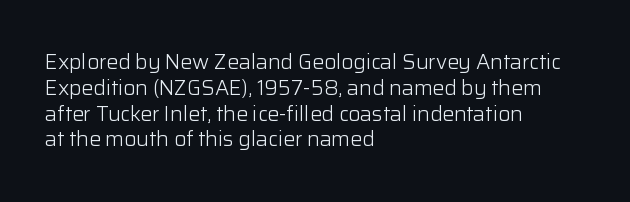
Q: Is the text bold? A: No.
Q: Is the text italic (slanted)? A: No, it is upright.
Q: Is the text underlined? A: No.
Q: How is the paragraph aligned? A: Left-aligned.
Q: Is the spacing between letters normal or unusually wide? A: Normal.
